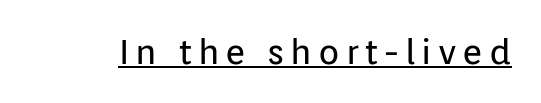
Stroke thickness stays within the range of a standard reading face or lighter. A sans-serif font was chosen for this passage. Every stem runs plumb, perpendicular to the baseline. Compared with undecorated copy, this sample adds a rule below the words.
